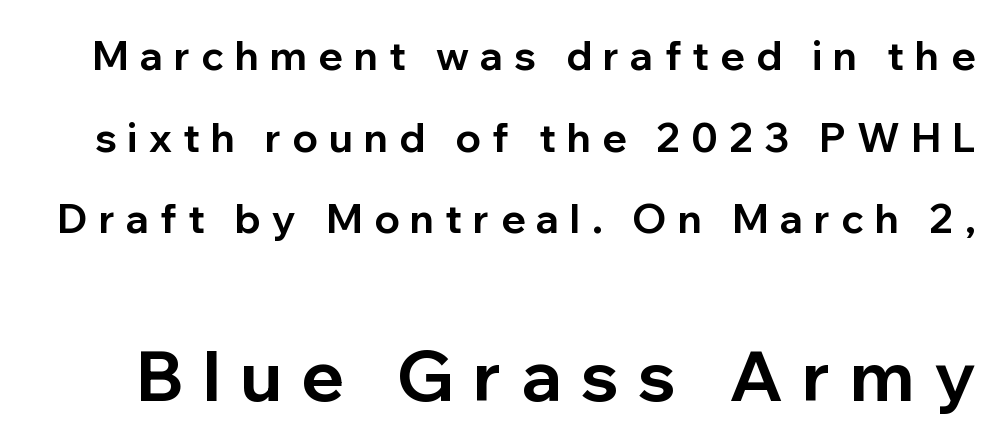
{"serif": "no", "italic": "no", "bold": "yes", "weight": "bold", "width": "normal", "stroke_contrast": "low", "x_height": "medium", "monospaced": "no", "underline": "no", "line_spacing": "loose", "line_spacing_ratio": 2.04, "letter_spacing": "wide", "letter_spacing_em": 0.28, "larger_block": "second", "size_ratio": 1.75, "glyph_px": 70}
